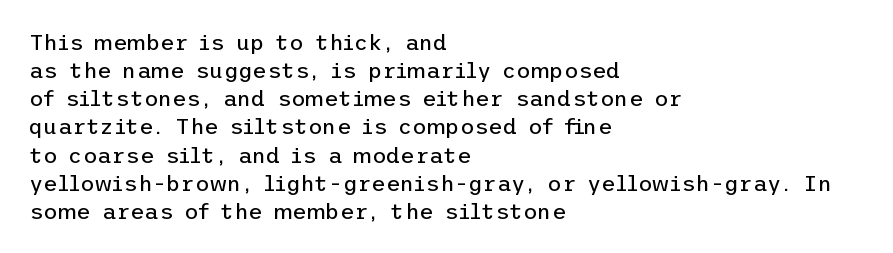
{"italic": "no", "bold": "no", "underline": "no", "align": "left", "line_spacing": "normal", "line_spacing_ratio": 1.28, "letter_spacing": "normal", "letter_spacing_em": 0.0, "glyph_px": 22}
